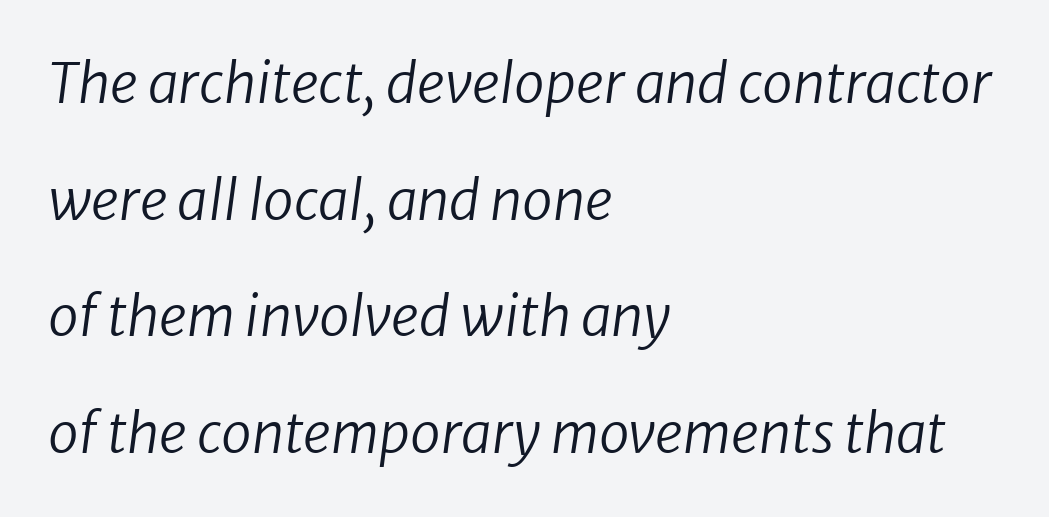
Q: Is the text bold? A: No.
Q: Is the typeface a serif or a sans-serif typeface? A: Sans-serif.
Q: Is the text underlined? A: No.
Q: How is the paragraph aligned? A: Left-aligned.
Q: Is the spacing between letters normal or unusually wide? A: Normal.
Q: Is the spacing between lines tight, normal or loose? A: Loose.
Q: Width (condensed, normal, or wide)? A: Normal.
Q: Stroke contrast? A: Low.
Q: x-height? A: Medium.
Q: Monospaced? A: No.
